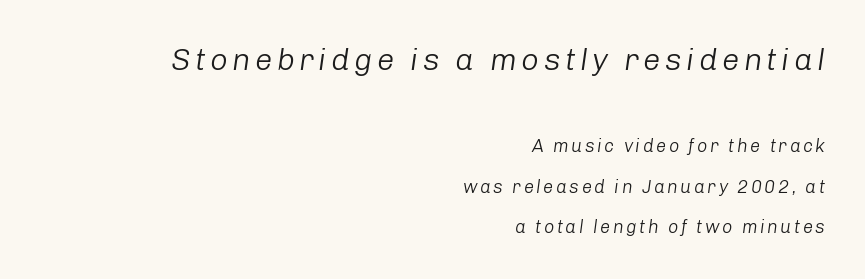
Q: Is the text bold? A: No.
Q: Is the text italic (slanted)? A: Yes, it leans right by about 8 degrees.
Q: Is the text underlined? A: No.
Q: How is the paragraph aligned? A: Right-aligned.
Q: Is the spacing between lines tight, normal or loose? A: Loose.
Q: Which block of text is set in a larger size, the first (top) or the second (bottom)? A: The first (top) one.
Q: Width (condensed, normal, or wide)? A: Normal.
Q: Stroke contrast? A: Low.
Q: x-height? A: Medium.
Q: Monospaced? A: No.
